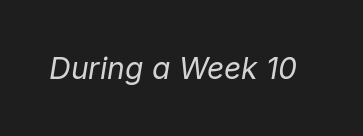
{"italic": "yes", "lean": "right", "slant_degrees": 9, "bold": "no", "weight": "regular", "width": "normal", "stroke_contrast": "low", "x_height": "medium", "monospaced": "no", "underline": "no", "letter_spacing": "normal", "letter_spacing_em": 0.0, "glyph_px": 30}
